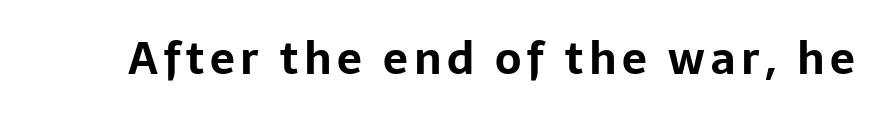
Q: Is the text bold? A: Yes.
Q: Is the text italic (slanted)? A: No, it is upright.
Q: Is the typeface a serif or a sans-serif typeface? A: Sans-serif.
Q: Is the text underlined? A: No.
Q: Width (condensed, normal, or wide)? A: Normal.
Q: Stroke contrast? A: Low.
Q: x-height? A: Medium.
Q: Monospaced? A: No.
